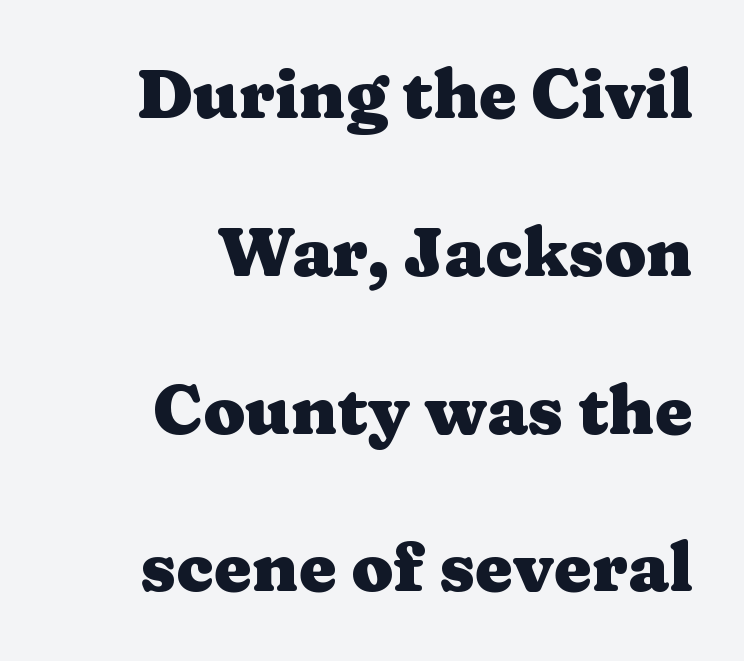
If you measured baseline to baseline, you'd find a long distance. Casual observation: everything's shoved over to the right. Varying glyph widths throughout — classic text-font behaviour. Each glyph is drawn with heavy, bold strokes. Spacing between characters is what you'd get straight out of the box. Words float on clear page, feet unadorned.
